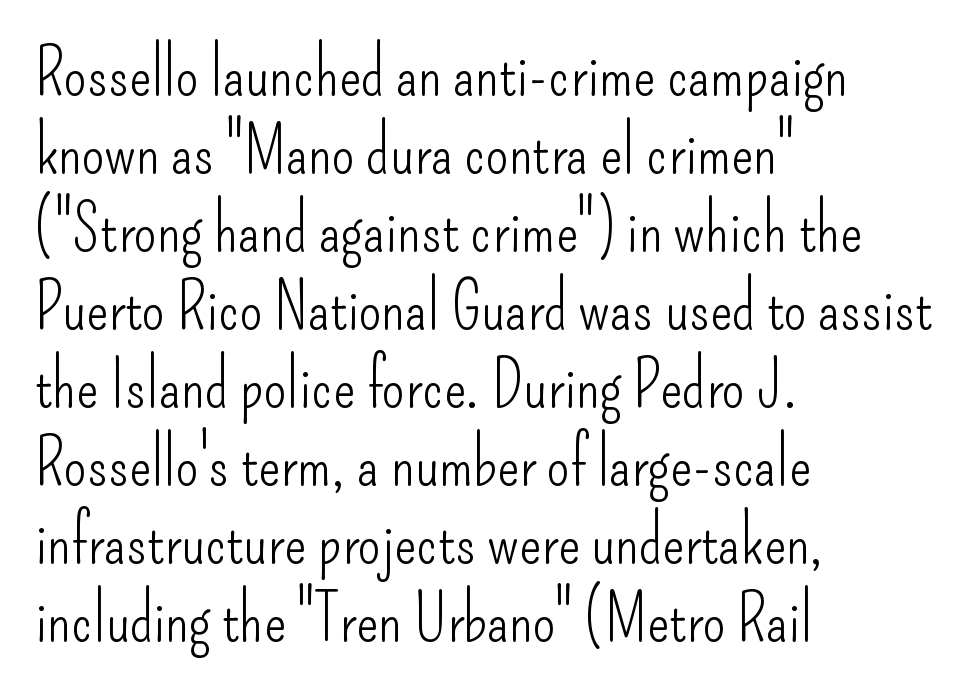
The image shows 65 px light, condensed sans-serif type, upright; set left-aligned, line spacing 1.2x, normal letter spacing, not underlined; low stroke contrast and a small x-height.
